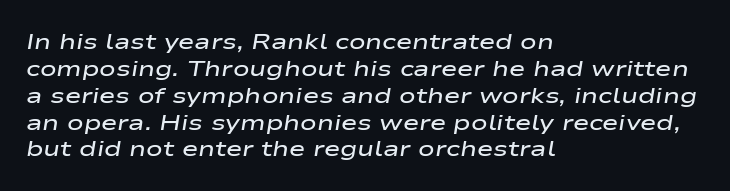
{"italic": "yes", "lean": "right", "slant_degrees": 9, "bold": "semi", "underline": "no", "align": "left", "line_spacing_ratio": 1.22, "letter_spacing": "normal", "letter_spacing_em": 0.0, "glyph_px": 22}
